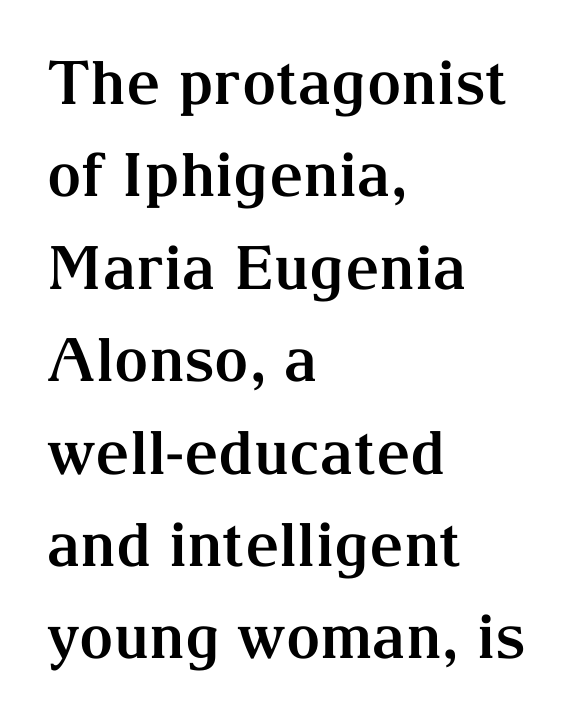
The image shows 60 px bold serif type, upright; set left-aligned, normal line spacing (1.54x), normal letter spacing, not underlined; medium stroke contrast and a medium x-height.
